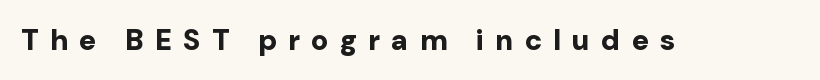
These lines were composed using upright roman letters. What stands out about the letter spacing? Its width — letters are far apart. Do the characters align in a grid? No, the font is proportional. The font is running at its bold setting. The glyphs in this specimen are sans serif.
